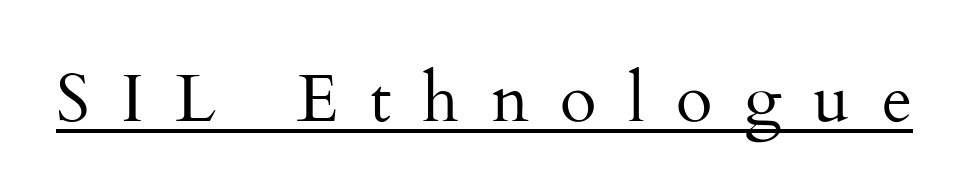
{"serif": "yes", "italic": "no", "bold": "no", "weight": "regular", "width": "normal", "stroke_contrast": "medium", "x_height": "small", "monospaced": "no", "underline": "yes", "letter_spacing": "wide", "letter_spacing_em": 0.47, "glyph_px": 67}
